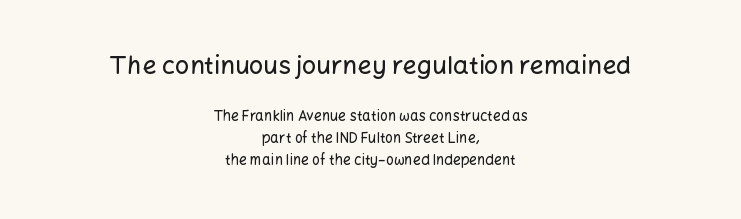
The image shows 25 px text type, upright; set centered, normal line spacing (1.54x), normal letter spacing, not underlined; the first (top) block is 1.79x larger.
